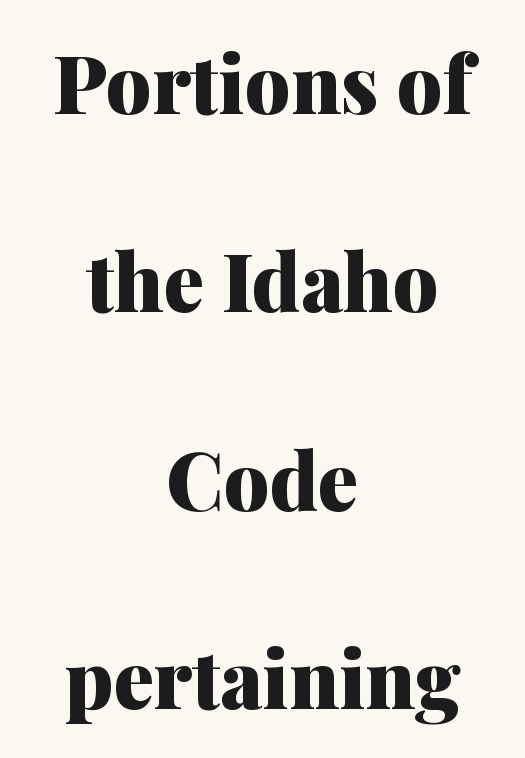
Q: Is the text bold? A: Yes.
Q: Is the text italic (slanted)? A: No, it is upright.
Q: Is the typeface a serif or a sans-serif typeface? A: Serif.
Q: Is the text underlined? A: No.
Q: How is the paragraph aligned? A: Centered.
Q: Is the spacing between letters normal or unusually wide? A: Normal.
Q: Is the spacing between lines tight, normal or loose? A: Loose.
Q: Width (condensed, normal, or wide)? A: Normal.
Q: Stroke contrast? A: Medium.
Q: x-height? A: Medium.
Q: Monospaced? A: No.
